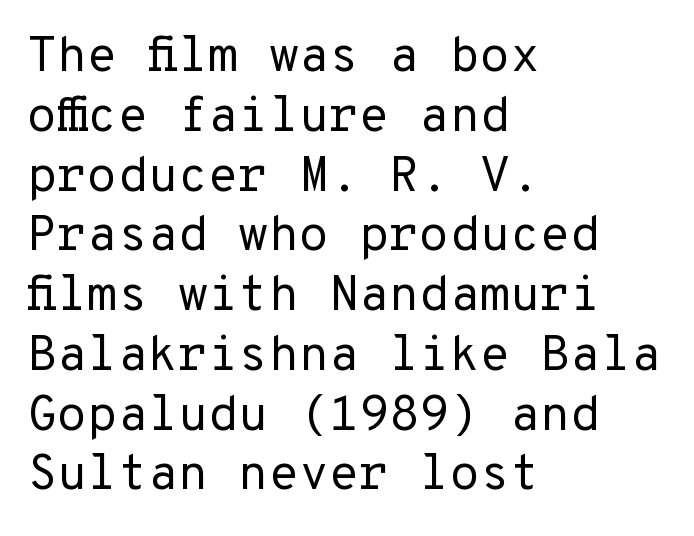
No heavy texture on the line: the type isn't bold. Decoration check: the copy has no underline. Ascenders rise straight up at ninety degrees. Words appear dense and cohesive because spacing is normal.
